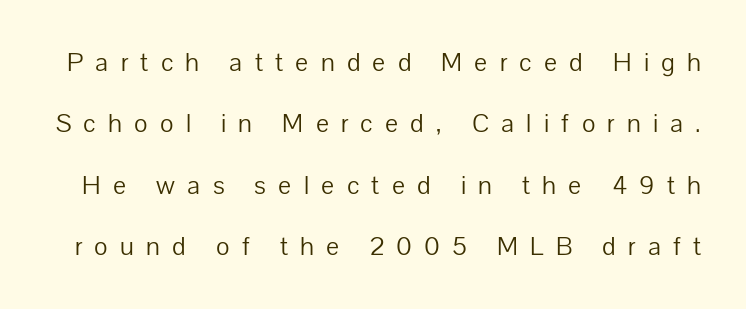
The image shows 26 px text type, upright; set loose line spacing (2.36x), unusually wide letter spacing (+0.47 em), not underlined.
